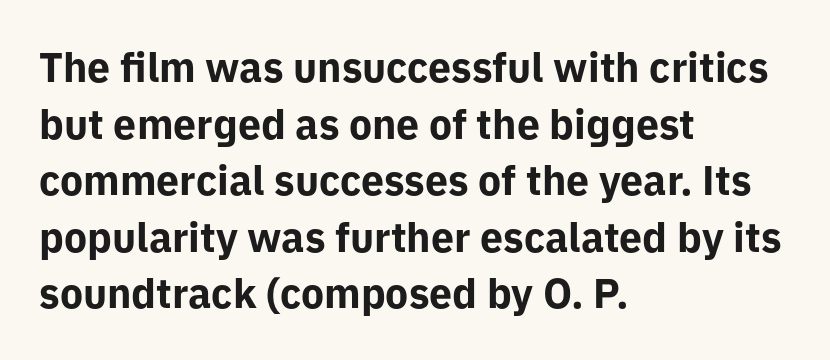
Q: Is the text bold? A: Yes.
Q: Is the text italic (slanted)? A: No, it is upright.
Q: Is the typeface a serif or a sans-serif typeface? A: Sans-serif.
Q: Is the text underlined? A: No.
Q: How is the paragraph aligned? A: Left-aligned.
Q: Is the spacing between letters normal or unusually wide? A: Normal.
Q: Is the spacing between lines tight, normal or loose? A: Normal.
Q: Width (condensed, normal, or wide)? A: Normal.
Q: Stroke contrast? A: Low.
Q: x-height? A: Medium.
Q: Monospaced? A: No.
